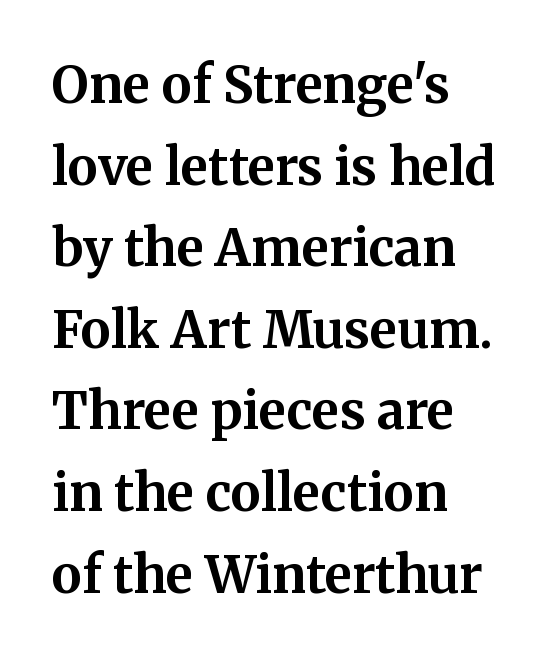
{"serif": "yes", "italic": "no", "bold": "yes", "weight": "bold", "width": "normal", "stroke_contrast": "medium", "x_height": "medium", "monospaced": "no", "underline": "no", "align": "left", "line_spacing": "normal", "line_spacing_ratio": 1.6, "letter_spacing": "normal", "letter_spacing_em": 0.0, "glyph_px": 51}
